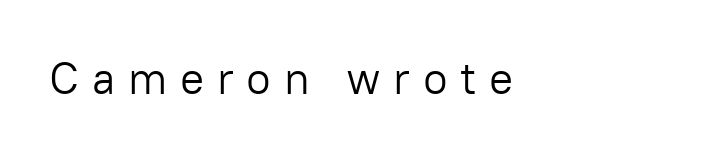
{"serif": "no", "italic": "no", "bold": "no", "weight": "light", "width": "normal", "stroke_contrast": "low", "x_height": "medium", "monospaced": "no", "underline": "no", "letter_spacing": "wide", "letter_spacing_em": 0.28, "glyph_px": 45}
